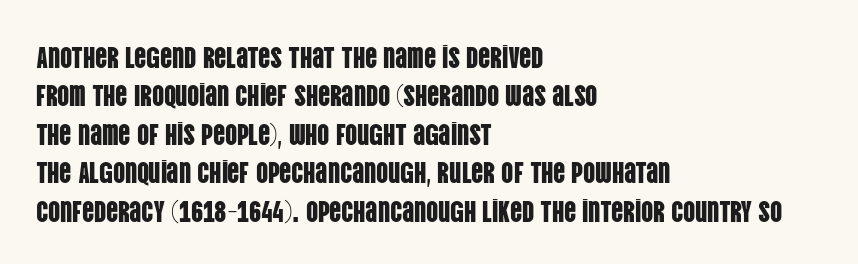
{"serif": "no", "italic": "no", "width": "condensed", "stroke_contrast": "low", "x_height": "large", "monospaced": "no", "underline": "no", "align": "left", "line_spacing": "normal", "line_spacing_ratio": 1.28, "letter_spacing": "normal", "letter_spacing_em": 0.0, "glyph_px": 30}
